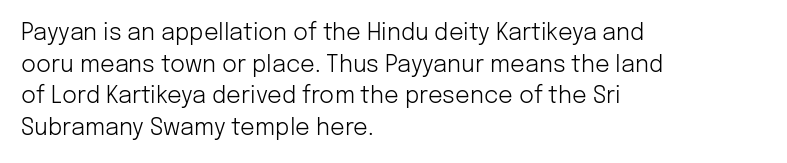
The image shows 23 px text type, upright; set left-aligned, normal line spacing (1.38x), normal letter spacing, not underlined.
